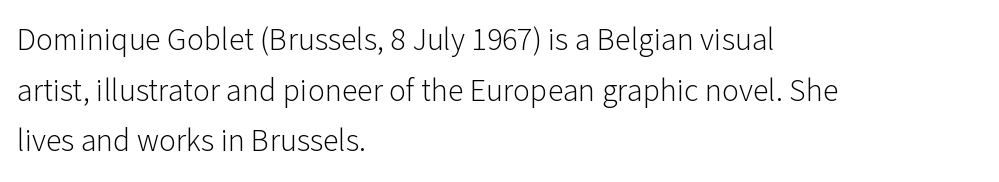
{"serif": "no", "italic": "no", "bold": "no", "weight": "light", "width": "normal", "stroke_contrast": "low", "x_height": "medium", "monospaced": "no", "underline": "no", "align": "left", "line_spacing": "normal", "line_spacing_ratio": 1.58, "letter_spacing": "normal", "letter_spacing_em": 0.0, "glyph_px": 32}
